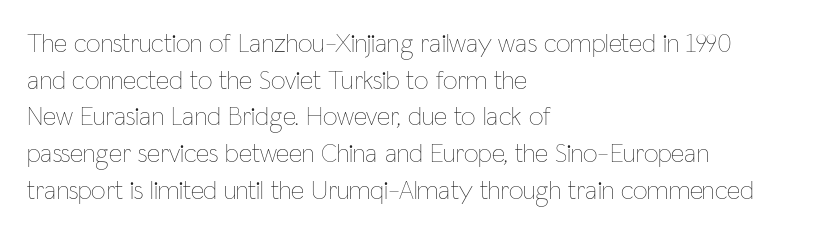
{"italic": "no", "bold": "no", "underline": "no", "align": "left", "line_spacing": "normal", "line_spacing_ratio": 1.41, "letter_spacing": "normal", "letter_spacing_em": 0.0, "glyph_px": 26}
